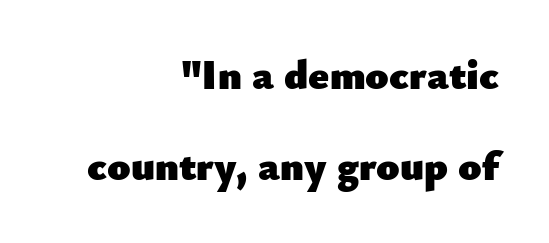
Q: Is the text bold? A: Yes.
Q: Is the text italic (slanted)? A: No, it is upright.
Q: Is the typeface a serif or a sans-serif typeface? A: Sans-serif.
Q: Is the text underlined? A: No.
Q: How is the paragraph aligned? A: Right-aligned.
Q: Is the spacing between letters normal or unusually wide? A: Normal.
Q: Is the spacing between lines tight, normal or loose? A: Loose.
Q: Width (condensed, normal, or wide)? A: Normal.
Q: Stroke contrast? A: Low.
Q: x-height? A: Small.
Q: Monospaced? A: No.
